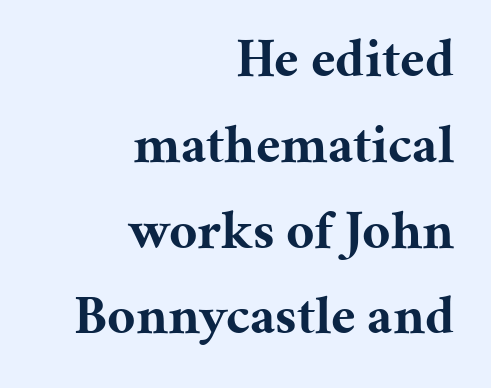
Here the designer chose a conventional face with non-uniform glyph widths. The space directly below the letters is spotless. The letters stand upright; this is a roman face. Font category for this specimen: serif. Typographic density is high because the face is bold.
